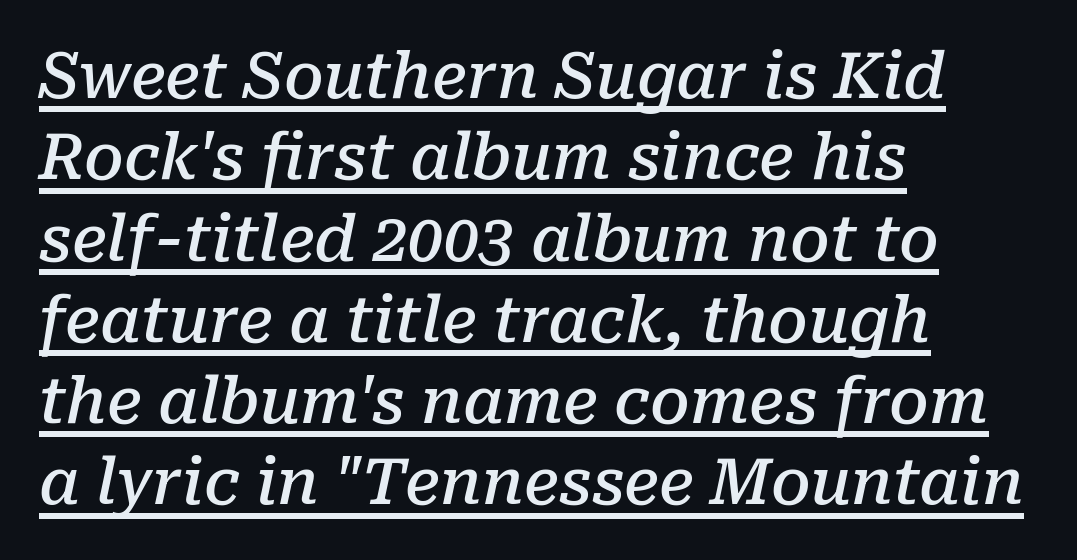
The image shows 63 px semibold serif type, italic (leaning right); set left-aligned, normal line spacing (1.29x), normal letter spacing, underlined; low stroke contrast and a medium x-height.
